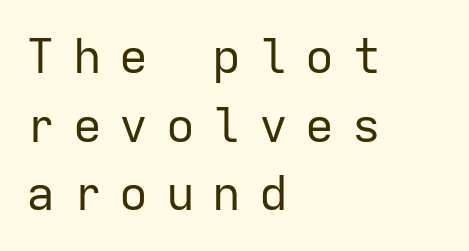
These lines sit exactly where default settings would place them. Is this a sans? Yes — the strokes have no serifs. Every character here occupies the same horizontal width, giving the sample a typewriter-like rhythm. The ragged edge is on the right, which tells us the setting is flush left. The line texture is sparse and dotted thanks to wide tracking.
